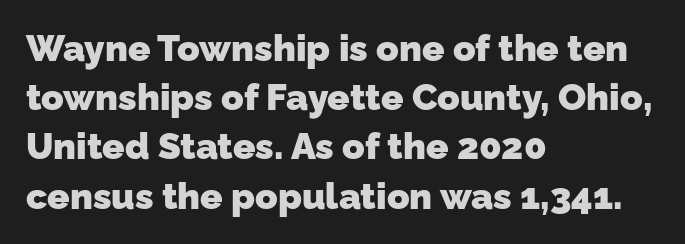
Q: Is the text bold? A: Yes.
Q: Is the typeface a serif or a sans-serif typeface? A: Sans-serif.
Q: Is the text underlined? A: No.
Q: How is the paragraph aligned? A: Left-aligned.
Q: Is the spacing between letters normal or unusually wide? A: Normal.
Q: Is the spacing between lines tight, normal or loose? A: Normal.
Q: Width (condensed, normal, or wide)? A: Normal.
Q: Stroke contrast? A: Low.
Q: x-height? A: Medium.
Q: Monospaced? A: No.
